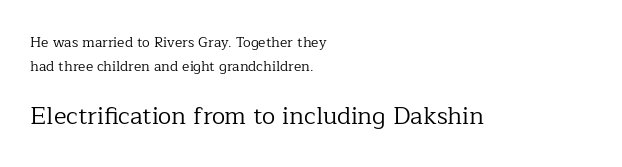
{"italic": "no", "bold": "no", "underline": "no", "align": "left", "line_spacing": "normal", "line_spacing_ratio": 1.68, "letter_spacing": "normal", "letter_spacing_em": 0.0, "larger_block": "second", "size_ratio": 1.71, "glyph_px": 24}
